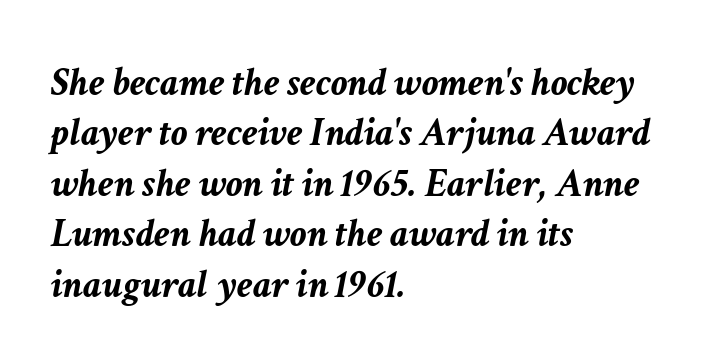
Q: Is the text bold? A: Yes.
Q: Is the text italic (slanted)? A: Yes, it leans right by about 11 degrees.
Q: Is the text underlined? A: No.
Q: How is the paragraph aligned? A: Left-aligned.
Q: Is the spacing between letters normal or unusually wide? A: Normal.
Q: Width (condensed, normal, or wide)? A: Normal.
Q: Stroke contrast? A: Low.
Q: x-height? A: Medium.
Q: Monospaced? A: No.
